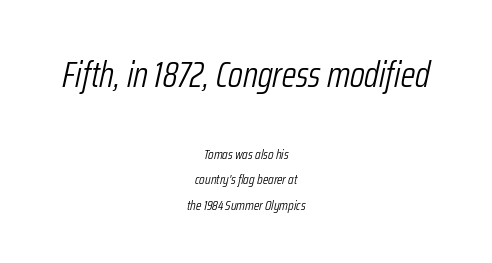
This sample uses plain, unmodified letter spacing. The passage shown is typed in a proportional face where columns would drift. Casual observation: everything's sitting right in the middle. Check under the words: just untouched page. The designer gave the opening block more size than the closing block.
